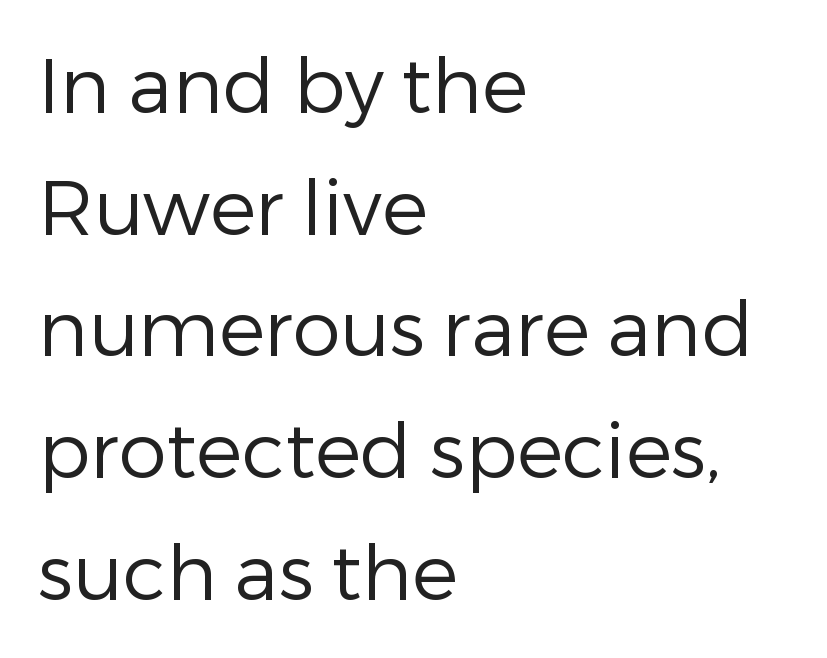
The letters stand straight up with perfectly vertical stems. The block of text has a typical density, with ordinary space between rows. Letterform terminals end flat and unadorned throughout the passage. Is the type heavy? It reads as light-to-regular instead. The line texture is even and compact thanks to regular tracking. The gap between lines stays unmarked.
